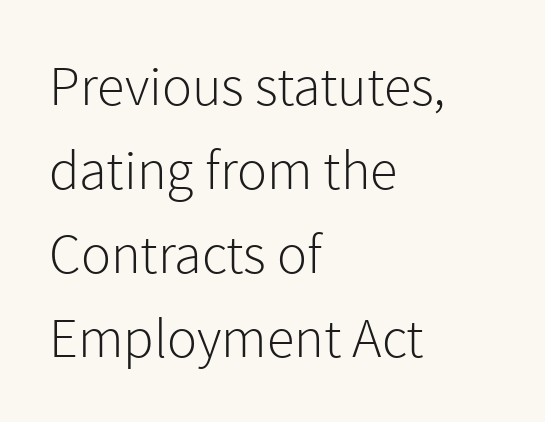
Q: Is the text bold? A: No.
Q: Is the text italic (slanted)? A: No, it is upright.
Q: Is the typeface a serif or a sans-serif typeface? A: Sans-serif.
Q: Is the text underlined? A: No.
Q: How is the paragraph aligned? A: Left-aligned.
Q: Is the spacing between letters normal or unusually wide? A: Normal.
Q: Is the spacing between lines tight, normal or loose? A: Normal.
Q: Width (condensed, normal, or wide)? A: Normal.
Q: x-height? A: Medium.
Q: Monospaced? A: No.
